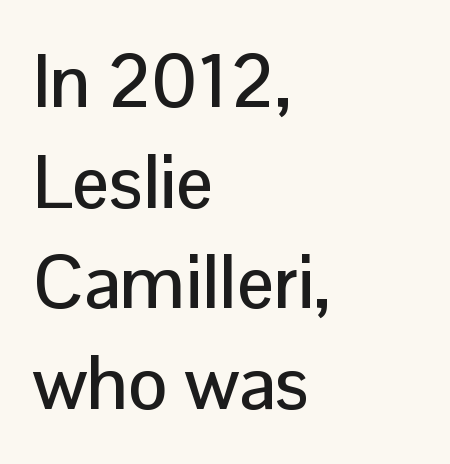
{"serif": "no", "italic": "no", "width": "normal", "stroke_contrast": "low", "x_height": "medium", "monospaced": "no", "underline": "no", "align": "left", "line_spacing": "normal", "line_spacing_ratio": 1.36, "letter_spacing": "normal", "letter_spacing_em": 0.0, "glyph_px": 74}
